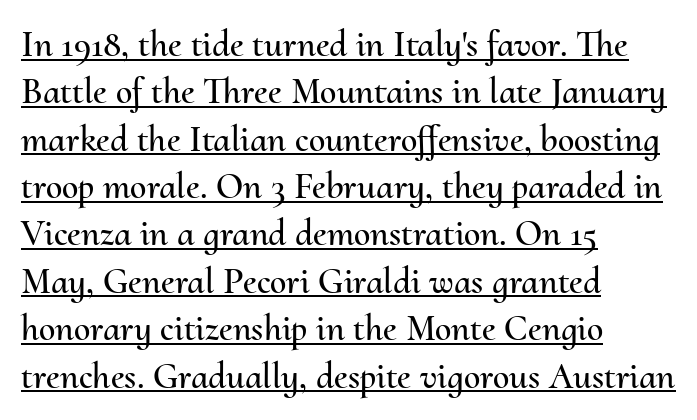
{"italic": "no", "width": "normal", "stroke_contrast": "medium", "x_height": "small", "monospaced": "no", "underline": "yes", "align": "left", "line_spacing": "normal", "line_spacing_ratio": 1.28, "letter_spacing": "normal", "letter_spacing_em": 0.0, "glyph_px": 37}
